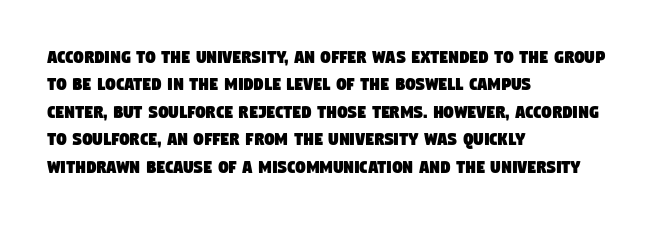
{"underline": "no", "align": "left", "line_spacing": "normal", "line_spacing_ratio": 1.37, "letter_spacing": "normal", "letter_spacing_em": 0.0, "glyph_px": 20}
